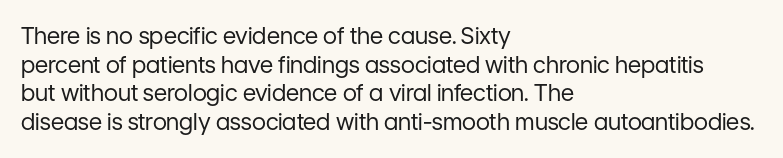
The image shows 23 px text type, upright; set left-aligned, normal line spacing (1.25x), normal letter spacing, not underlined.
